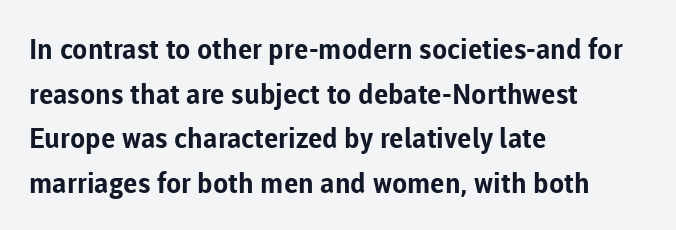
{"serif": "no", "italic": "no", "bold": "yes", "weight": "bold", "width": "normal", "stroke_contrast": "low", "x_height": "medium", "monospaced": "no", "underline": "no", "align": "left", "line_spacing": "normal", "line_spacing_ratio": 1.59, "letter_spacing": "normal", "letter_spacing_em": 0.0, "glyph_px": 28}
